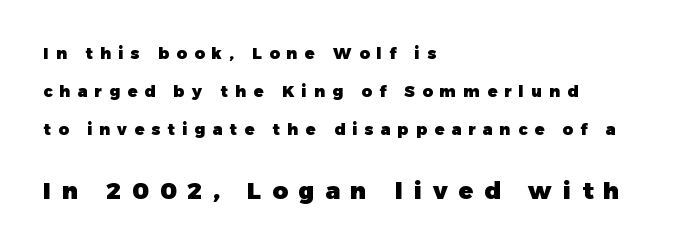
{"italic": "no", "bold": "yes", "underline": "no", "align": "left", "line_spacing": "loose", "line_spacing_ratio": 2.36, "letter_spacing": "wide", "letter_spacing_em": 0.45, "larger_block": "second", "size_ratio": 1.5, "glyph_px": 24}
